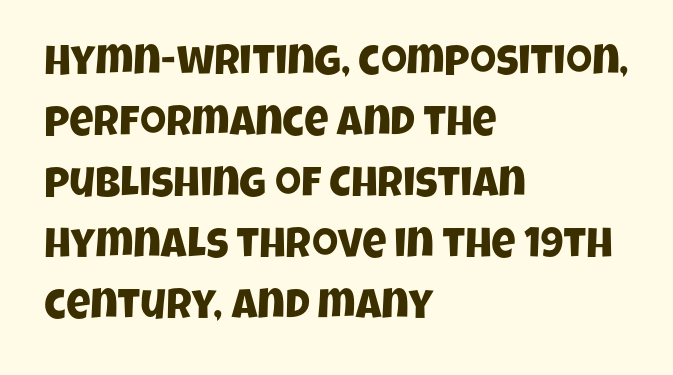
{"serif": "no", "width": "condensed", "stroke_contrast": "low", "x_height": "large", "monospaced": "no", "underline": "no", "align": "left", "line_spacing": "normal", "line_spacing_ratio": 1.45, "letter_spacing": "normal", "letter_spacing_em": 0.0, "glyph_px": 42}
